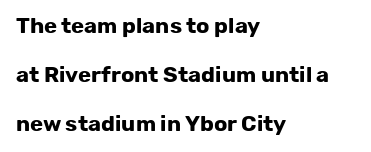
Q: Is the text bold? A: Yes.
Q: Is the text italic (slanted)? A: No, it is upright.
Q: Is the text underlined? A: No.
Q: How is the paragraph aligned? A: Left-aligned.
Q: Is the spacing between letters normal or unusually wide? A: Normal.
Q: Is the spacing between lines tight, normal or loose? A: Loose.
